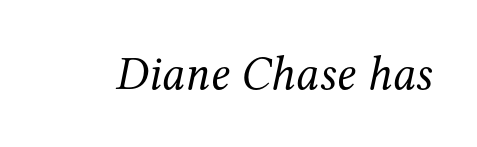
Q: Is the text bold? A: No.
Q: Is the text italic (slanted)? A: Yes, it leans right by about 12 degrees.
Q: Is the typeface a serif or a sans-serif typeface? A: Serif.
Q: Is the text underlined? A: No.
Q: Is the spacing between letters normal or unusually wide? A: Normal.
Q: Width (condensed, normal, or wide)? A: Normal.
Q: Stroke contrast? A: Medium.
Q: x-height? A: Medium.
Q: Monospaced? A: No.
